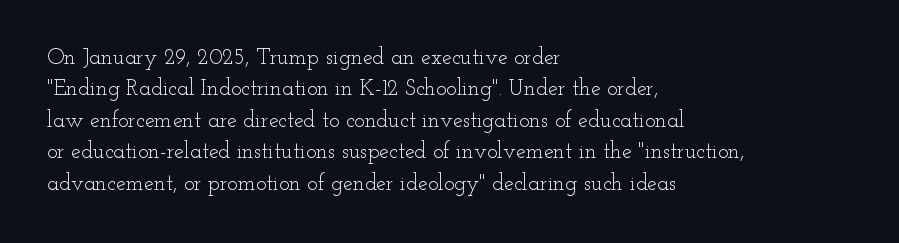
{"italic": "no", "bold": "no", "underline": "no", "align": "left", "line_spacing": "normal", "line_spacing_ratio": 1.43, "letter_spacing": "normal", "letter_spacing_em": 0.0, "glyph_px": 22}
